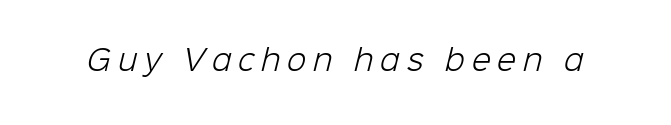
This rendering features lettering with no underline. The typeface has the unassuming heft of standard copy or less. Check where the strokes stop: nothing finishes them off — pure sans. Each letter keeps its own natural width here, so spacing adapts to shape.
